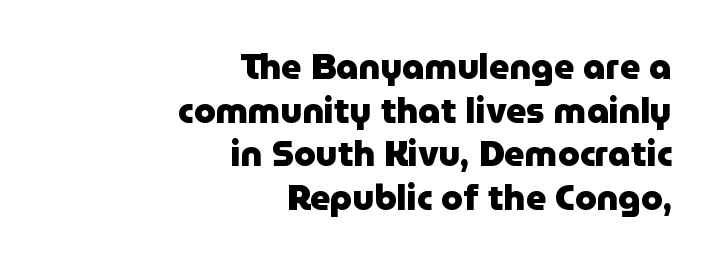
{"serif": "no", "italic": "no", "bold": "yes", "weight": "heavy", "width": "normal", "stroke_contrast": "low", "x_height": "medium", "monospaced": "no", "underline": "no", "align": "right", "line_spacing": "normal", "line_spacing_ratio": 1.25, "letter_spacing": "normal", "letter_spacing_em": 0.0, "glyph_px": 35}
